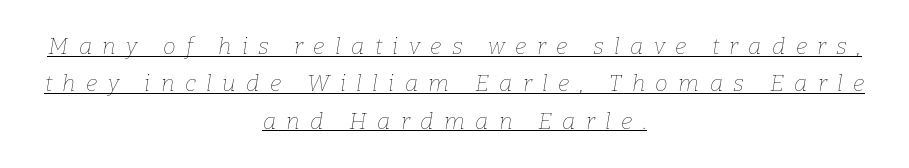
Q: Is the text bold? A: No.
Q: Is the text italic (slanted)? A: Yes, it leans right by about 9 degrees.
Q: Is the text underlined? A: Yes.
Q: How is the paragraph aligned? A: Centered.
Q: Is the spacing between letters normal or unusually wide? A: Unusually wide.
Q: Is the spacing between lines tight, normal or loose? A: Normal.
